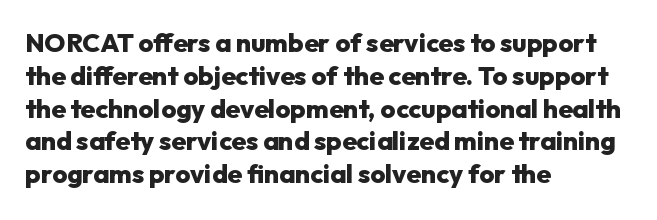
The image shows 26 px bold type, upright; set left-aligned, normal line spacing (1.26x), normal letter spacing, not underlined.
